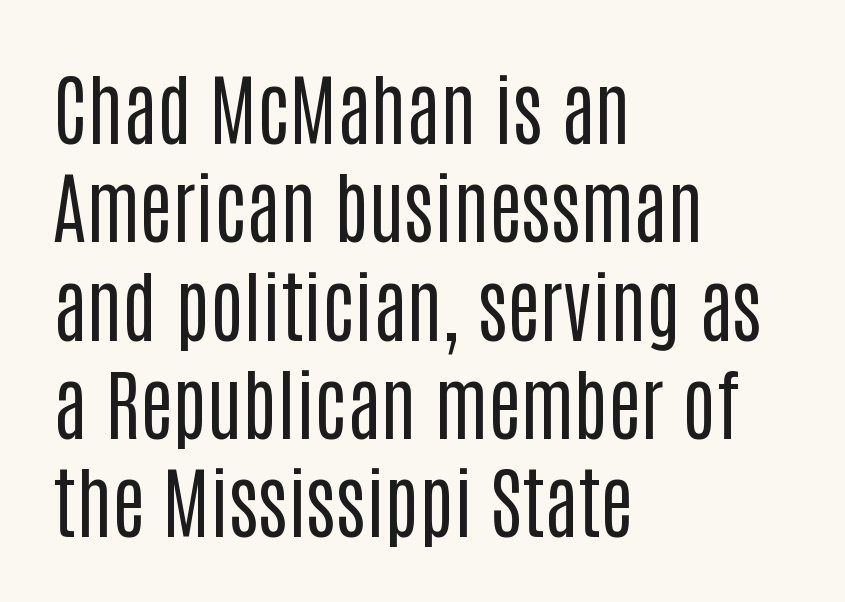
Tracking here is standard; glyphs follow each other at the usual distance. Think of a printed novel: that variable character pitch is what you see here. The cut favours lightness, reaching ordinary text weight at its darkest. Type style note: lacks serifs.
